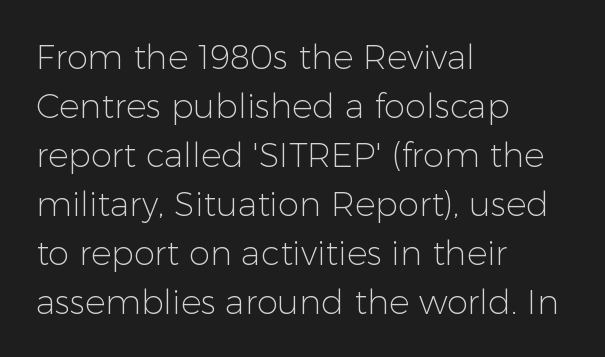
{"serif": "no", "italic": "no", "bold": "no", "weight": "light", "width": "normal", "stroke_contrast": "low", "x_height": "medium", "monospaced": "no", "underline": "no", "align": "left", "line_spacing": "normal", "line_spacing_ratio": 1.44, "letter_spacing": "normal", "letter_spacing_em": 0.0, "glyph_px": 34}
